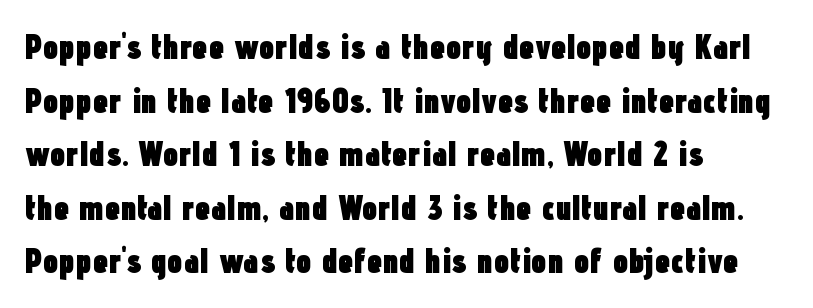
{"serif": "no", "italic": "no", "bold": "yes", "weight": "heavy", "width": "condensed", "stroke_contrast": "low", "x_height": "medium", "monospaced": "no", "underline": "no", "align": "left", "line_spacing": "normal", "line_spacing_ratio": 1.53, "letter_spacing": "normal", "letter_spacing_em": 0.0, "glyph_px": 35}
